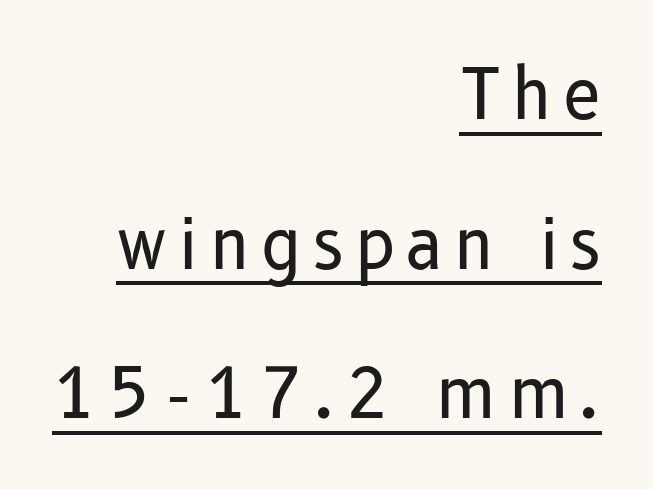
The string is rendered with underlining switched on. Loosely led — the rows are spread out. The specimen reads as upright at a glance. The face used here is a sans, in the tradition of grotesques and geometrics.
